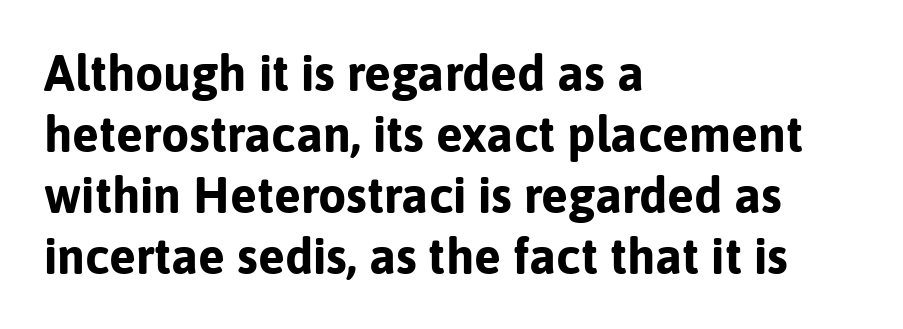
Q: Is the text bold? A: Yes.
Q: Is the text italic (slanted)? A: No, it is upright.
Q: Is the typeface a serif or a sans-serif typeface? A: Sans-serif.
Q: Is the text underlined? A: No.
Q: How is the paragraph aligned? A: Left-aligned.
Q: Is the spacing between letters normal or unusually wide? A: Normal.
Q: Width (condensed, normal, or wide)? A: Normal.
Q: Stroke contrast? A: Low.
Q: x-height? A: Medium.
Q: Monospaced? A: No.
